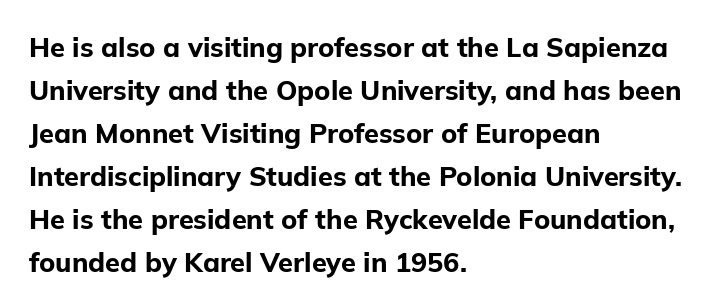
Typesetter's note: full bold, strokes at maximum text heaviness. Quick note: interline space is typical. Compared with a centered layout, this one pins lines to the left instead. Tall strokes in this sample are plumb rather than angled. The tracking reads as untouched default to a designer's eye. Has an underline been added? It has not.
